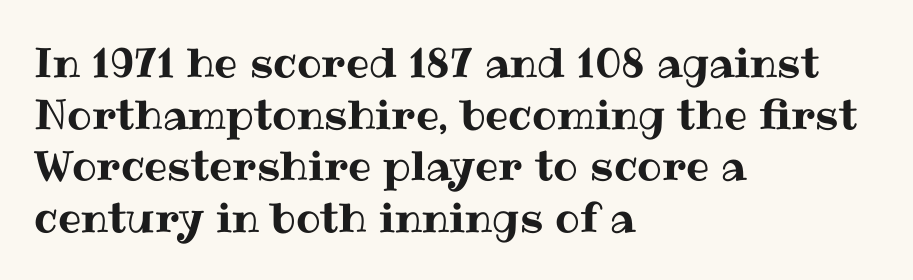
Q: Is the text italic (slanted)? A: No, it is upright.
Q: Is the text underlined? A: No.
Q: How is the paragraph aligned? A: Left-aligned.
Q: Is the spacing between letters normal or unusually wide? A: Normal.
Q: Is the spacing between lines tight, normal or loose? A: Normal.
Q: Width (condensed, normal, or wide)? A: Normal.
Q: Stroke contrast? A: Medium.
Q: x-height? A: Medium.
Q: Monospaced? A: No.
